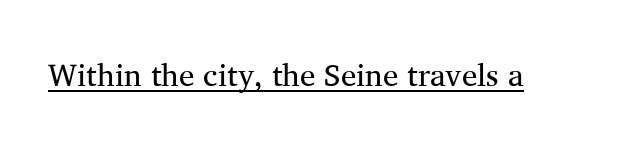
{"serif": "yes", "italic": "no", "bold": "no", "weight": "regular", "width": "normal", "stroke_contrast": "medium", "x_height": "medium", "monospaced": "no", "underline": "yes", "letter_spacing": "normal", "letter_spacing_em": 0.0, "glyph_px": 31}
